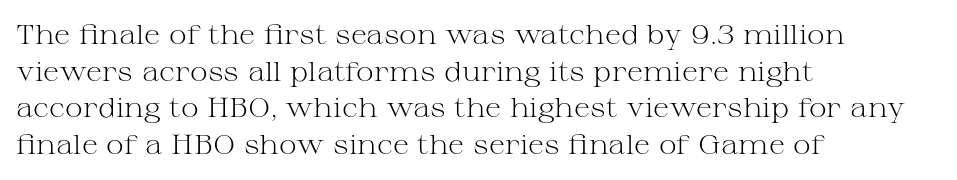
The image shows 27 px text type, upright; set left-aligned, normal line spacing (1.36x), normal letter spacing, not underlined.
